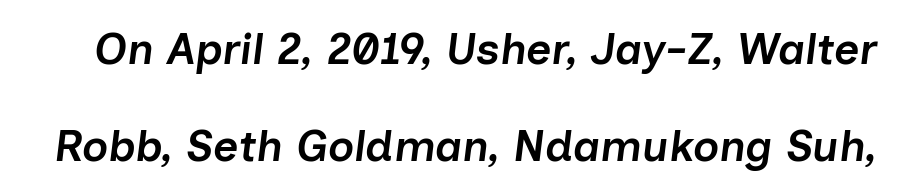
Q: Is the text bold? A: Semi-bold.
Q: Is the text italic (slanted)? A: Yes, it leans right by about 7 degrees.
Q: Is the text underlined? A: No.
Q: Is the spacing between letters normal or unusually wide? A: Normal.
Q: Is the spacing between lines tight, normal or loose? A: Loose.
Q: Width (condensed, normal, or wide)? A: Normal.
Q: Stroke contrast? A: Low.
Q: x-height? A: Medium.
Q: Monospaced? A: No.
